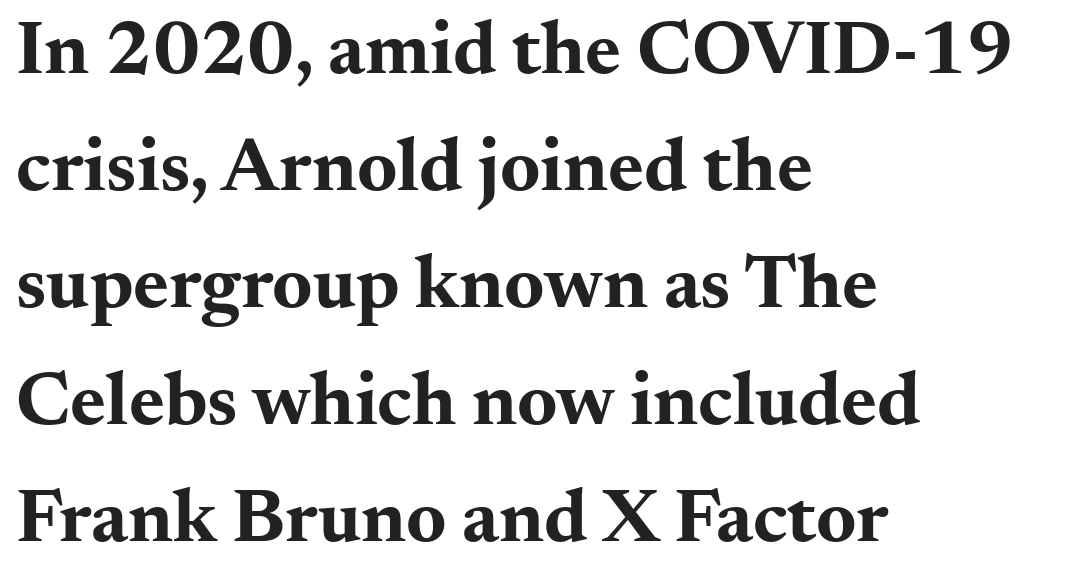
The image shows 77 px bold, wide serif type, upright; set left-aligned, normal line spacing (1.52x), normal letter spacing, not underlined; medium stroke contrast and a small x-height.
